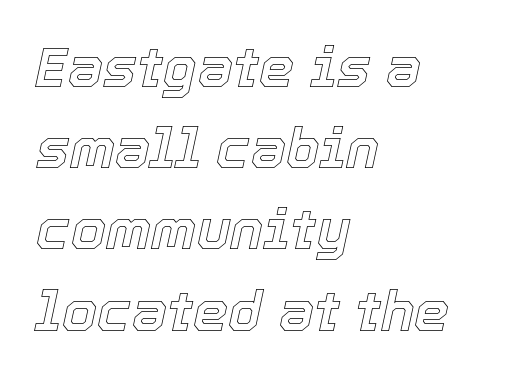
Q: Is the text italic (slanted)? A: Yes, it leans right by about 12 degrees.
Q: Is the text underlined? A: No.
Q: How is the paragraph aligned? A: Left-aligned.
Q: Is the spacing between letters normal or unusually wide? A: Normal.
Q: Is the spacing between lines tight, normal or loose? A: Normal.
Q: Width (condensed, normal, or wide)? A: Normal.
Q: x-height? A: Medium.
Q: Monospaced? A: No.
